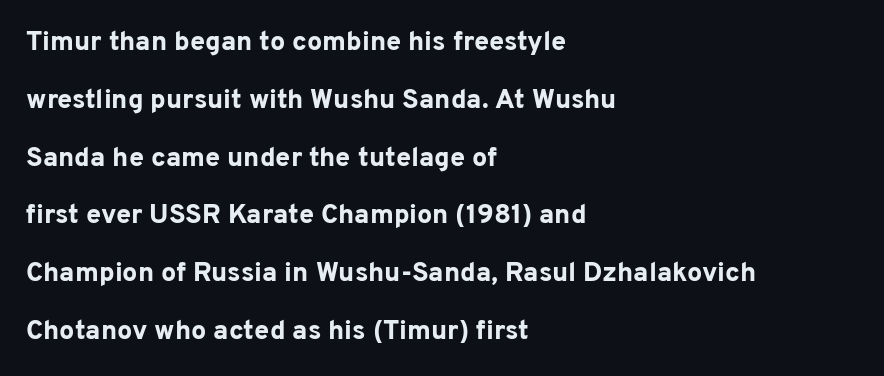
Q: Is the text bold? A: Yes.
Q: Is the text italic (slanted)? A: No, it is upright.
Q: Is the text underlined? A: No.
Q: How is the paragraph aligned? A: Left-aligned.
Q: Is the spacing between letters normal or unusually wide? A: Normal.
Q: Is the spacing between lines tight, normal or loose? A: Loose.
